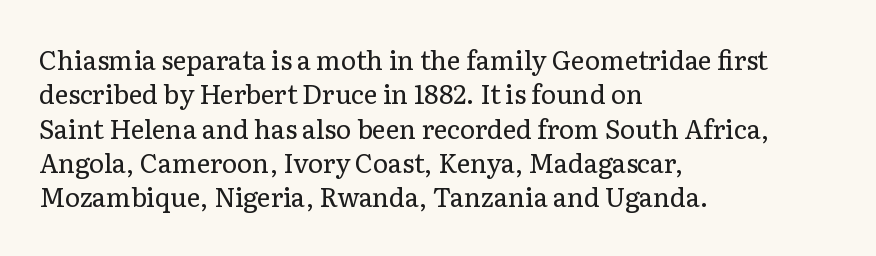
{"italic": "no", "bold": "no", "underline": "no", "align": "left", "line_spacing": "normal", "line_spacing_ratio": 1.32, "letter_spacing": "normal", "letter_spacing_em": 0.0, "glyph_px": 26}
